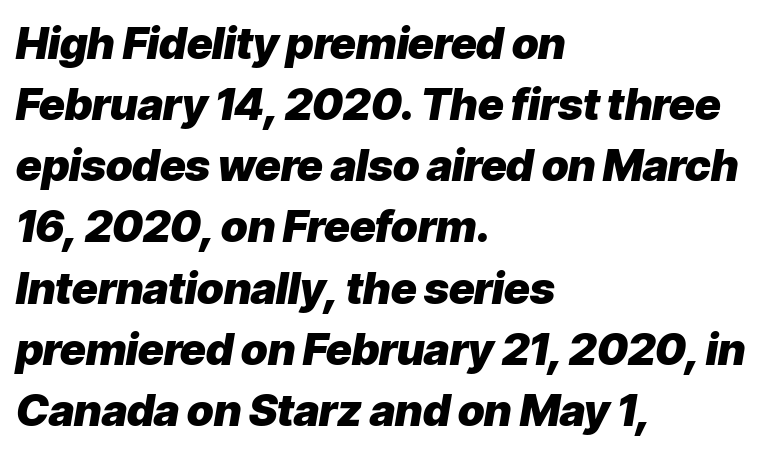
{"italic": "yes", "lean": "right", "slant_degrees": 9, "bold": "yes", "weight": "heavy", "width": "normal", "stroke_contrast": "low", "x_height": "medium", "monospaced": "no", "underline": "no", "align": "left", "line_spacing": "normal", "line_spacing_ratio": 1.39, "letter_spacing": "normal", "letter_spacing_em": 0.0, "glyph_px": 44}
